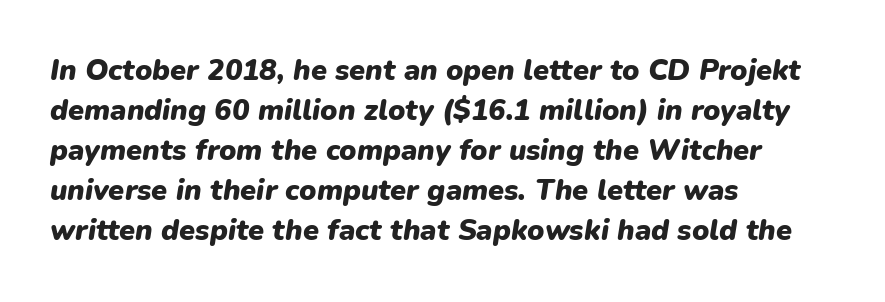
{"italic": "yes", "lean": "right", "slant_degrees": 9, "bold": "yes", "weight": "heavy", "width": "normal", "stroke_contrast": "low", "x_height": "medium", "monospaced": "no", "underline": "no", "align": "left", "line_spacing": "normal", "line_spacing_ratio": 1.38, "letter_spacing": "normal", "letter_spacing_em": 0.0, "glyph_px": 29}
